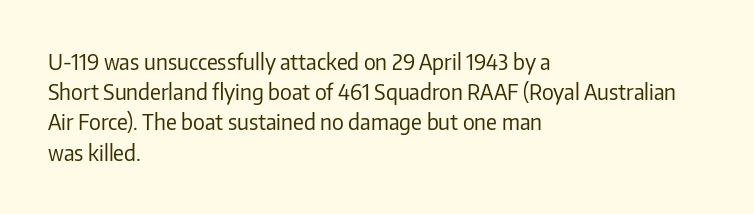
{"italic": "no", "bold": "no", "underline": "no", "align": "left", "line_spacing": "normal", "line_spacing_ratio": 1.44, "letter_spacing": "normal", "letter_spacing_em": 0.0, "glyph_px": 21}
